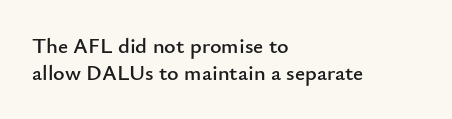
The image shows 22 px text type, upright; set left-aligned, line spacing 1.22x, normal letter spacing, not underlined.
